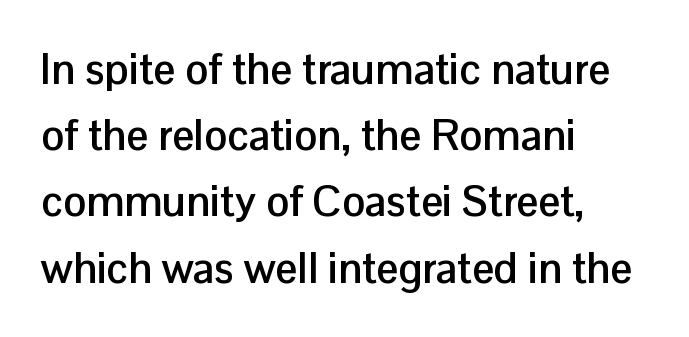
{"serif": "no", "italic": "no", "bold": "yes", "weight": "semibold", "width": "normal", "stroke_contrast": "low", "x_height": "medium", "monospaced": "no", "underline": "no", "align": "left", "line_spacing": "normal", "line_spacing_ratio": 1.54, "letter_spacing": "normal", "letter_spacing_em": 0.0, "glyph_px": 43}
